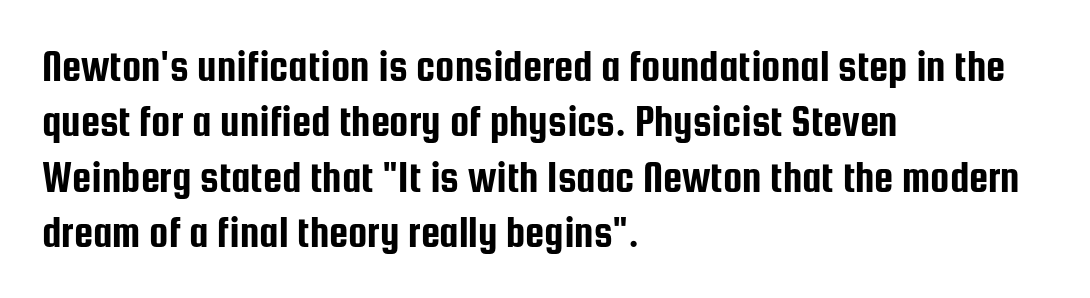
Compared with a centered layout, this one pins lines to the left instead. The specimen omits any rule beneath the text block's lines. This sample keeps an unexceptional amount of space between lines. Stroke terminals: plain, sans-serif. No italicization has been applied; the sample stays upright.
